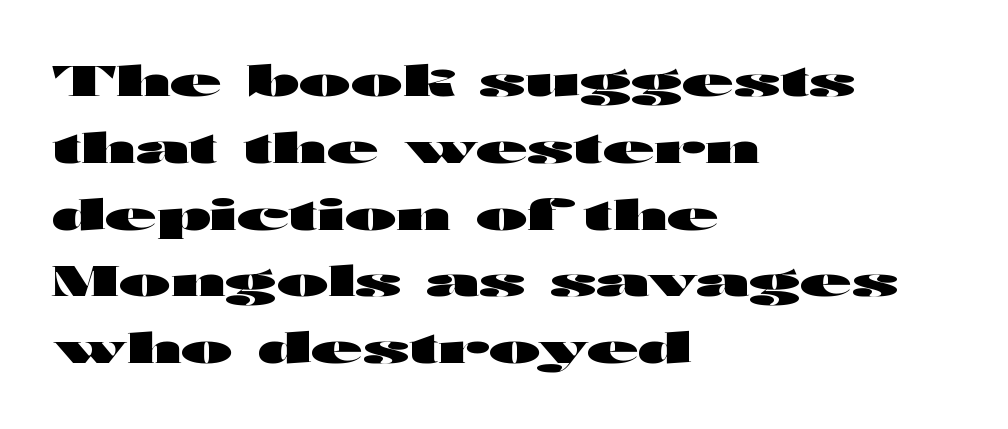
{"serif": "no", "italic": "no", "bold": "yes", "weight": "heavy", "width": "wide", "stroke_contrast": "high", "x_height": "medium", "monospaced": "no", "underline": "no", "align": "left", "line_spacing": "normal", "line_spacing_ratio": 1.59, "letter_spacing": "normal", "letter_spacing_em": 0.0, "glyph_px": 42}
